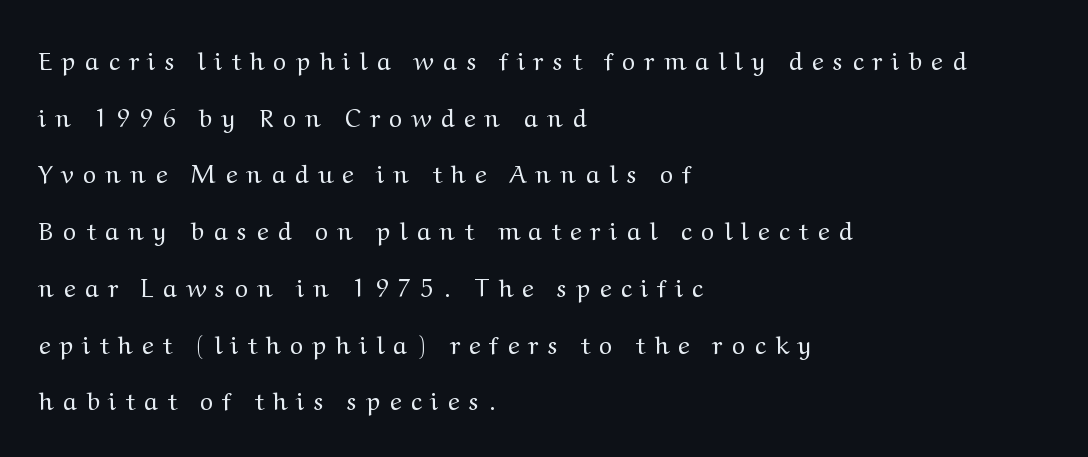
{"italic": "no", "bold": "no", "underline": "no", "align": "left", "line_spacing": "loose", "line_spacing_ratio": 2.27, "letter_spacing": "wide", "letter_spacing_em": 0.41, "glyph_px": 25}
